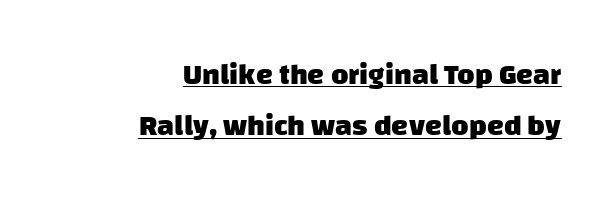
The image shows 30 px heavy sans-serif type; set right-aligned, line spacing 1.71x, normal letter spacing, underlined; low stroke contrast and a large x-height.
